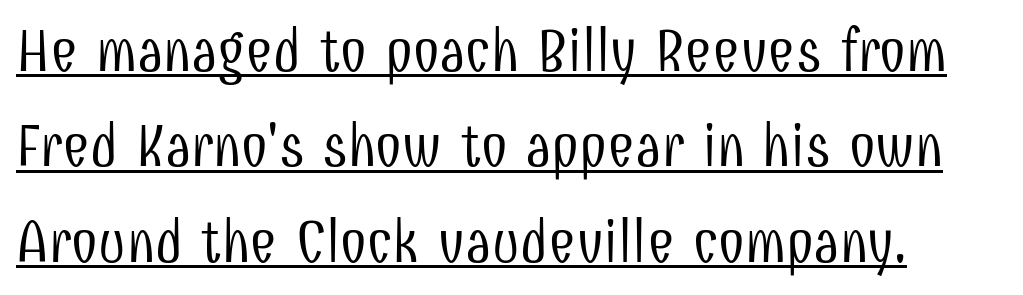
The image shows 60 px light, condensed sans-serif type, upright; set left-aligned, normal line spacing (1.59x), normal letter spacing, underlined; low stroke contrast and a medium x-height.
